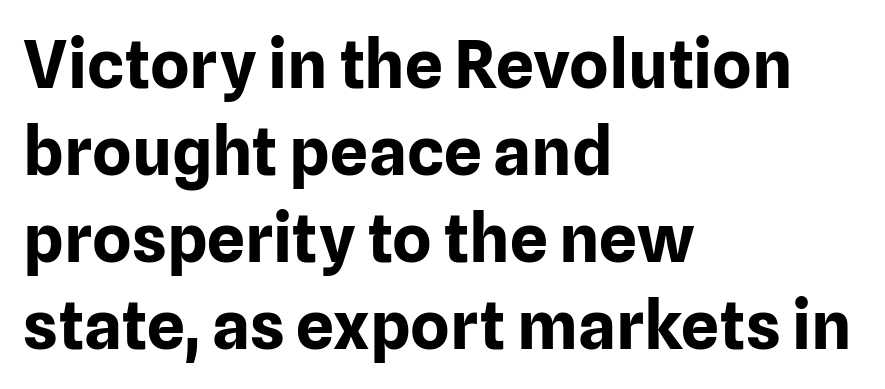
The image shows 67 px bold sans-serif type, upright; set left-aligned, normal line spacing (1.3x), normal letter spacing, not underlined; low stroke contrast and a medium x-height.
